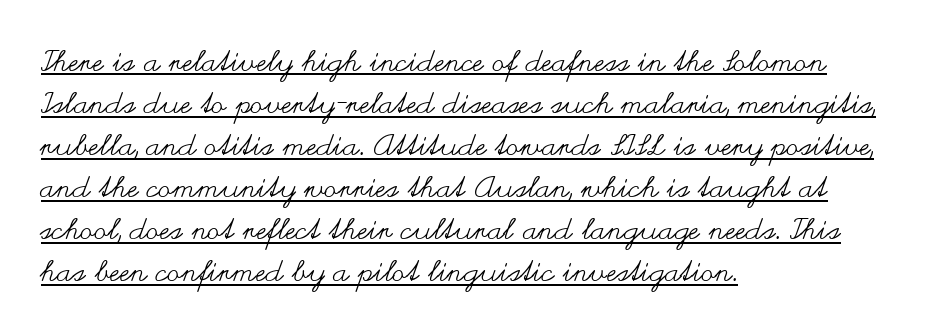
{"bold": "no", "weight": "regular", "width": "wide", "stroke_contrast": "medium", "x_height": "small", "monospaced": "no", "underline": "yes", "align": "left", "line_spacing": "normal", "line_spacing_ratio": 1.45, "letter_spacing": "normal", "letter_spacing_em": 0.0, "glyph_px": 29}
